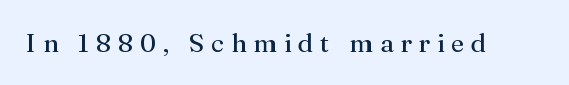
{"italic": "no", "bold": "no", "underline": "no", "letter_spacing": "wide", "letter_spacing_em": 0.27, "glyph_px": 26}
